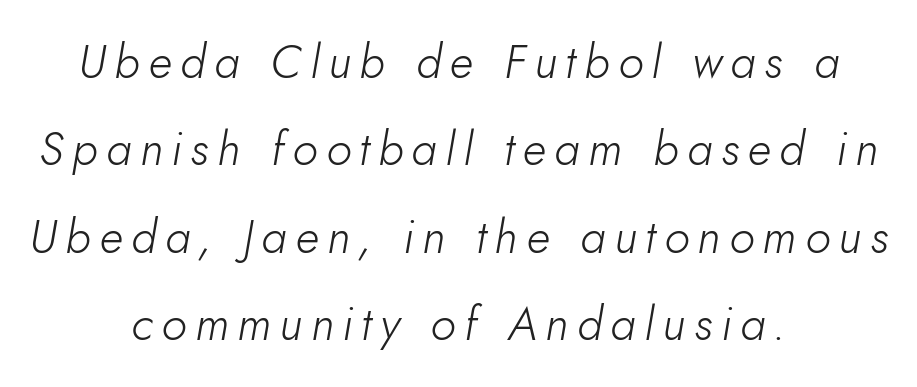
Compared with ordinary roman type, these characters are visibly tilted. The strip under each line holds only bare page. Here the designer chose a conventional face with non-uniform glyph widths. Horizontal alignment here is central, giving a formal, balanced look. Caption: face not bold, strokes unweighted.
